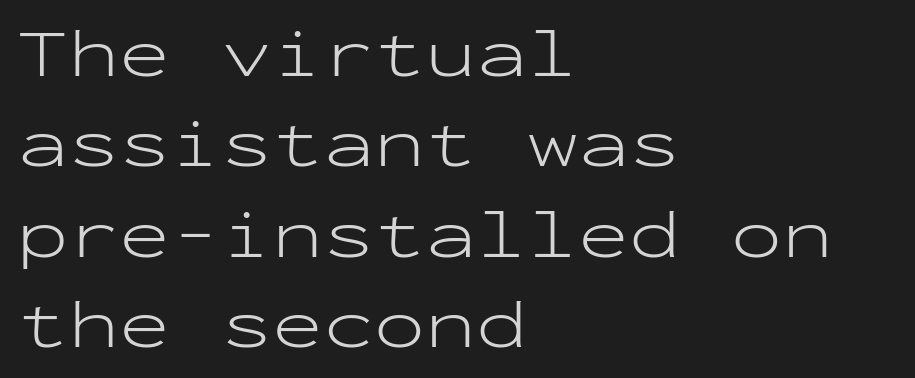
Stem width sits at or under what a default text font uses. Notice how the stems are strictly vertical — no italics here. Notice how the passage keeps a crisp vertical edge on the left only. Monospaced: the letters line up in strict vertical columns. Quick note: interline space is typical. The specimen omits any rule beneath the text block's lines.
